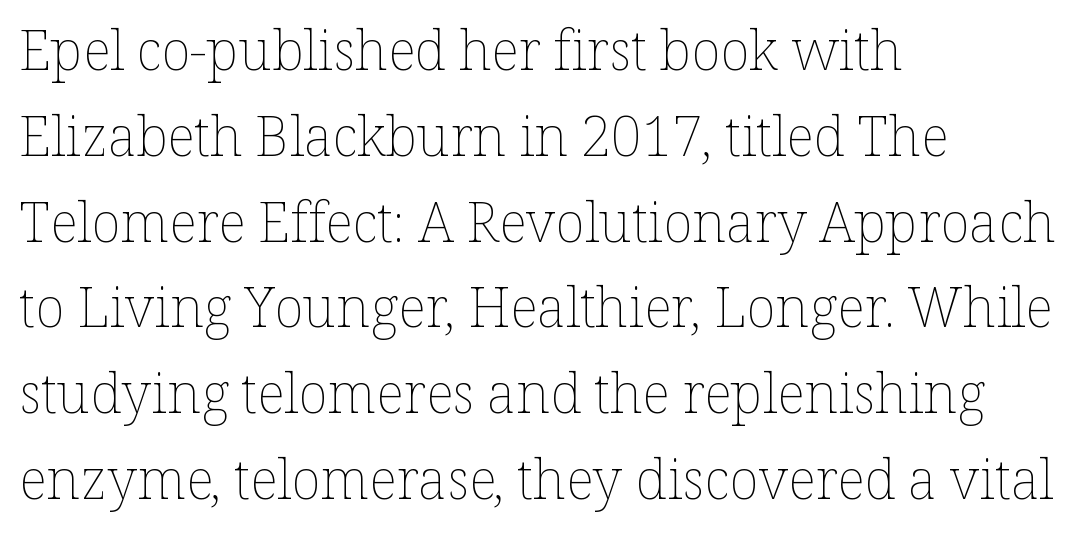
{"italic": "no", "bold": "no", "weight": "thin", "width": "normal", "stroke_contrast": "low", "x_height": "medium", "monospaced": "no", "underline": "no", "align": "left", "line_spacing": "normal", "line_spacing_ratio": 1.56, "letter_spacing": "normal", "letter_spacing_em": 0.0, "glyph_px": 55}
